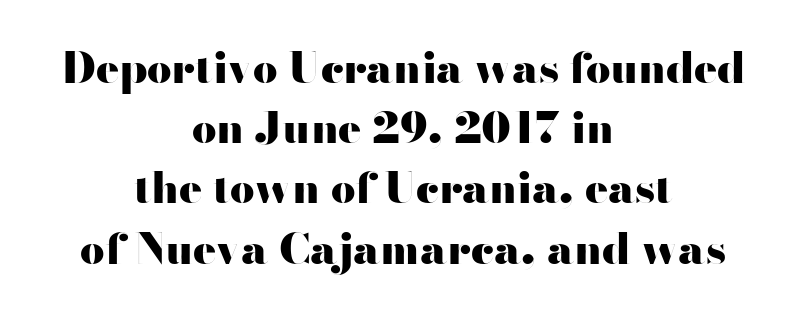
{"serif": "no", "italic": "no", "bold": "yes", "weight": "heavy", "width": "wide", "stroke_contrast": "high", "x_height": "small", "monospaced": "no", "underline": "no", "align": "center", "line_spacing": "normal", "line_spacing_ratio": 1.4, "letter_spacing": "normal", "letter_spacing_em": 0.0, "glyph_px": 43}
